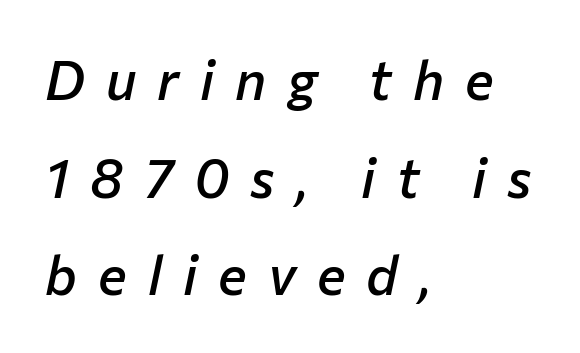
{"italic": "yes", "lean": "right", "slant_degrees": 12, "bold": "semi", "weight": "semibold", "width": "normal", "stroke_contrast": "low", "x_height": "medium", "monospaced": "no", "underline": "no", "align": "left", "line_spacing_ratio": 1.81, "letter_spacing": "wide", "letter_spacing_em": 0.39, "glyph_px": 54}
